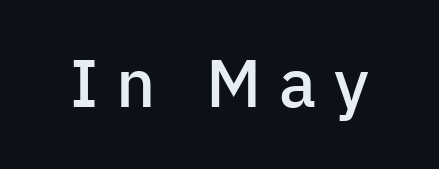
Compared with typical body copy, the letter spacing here is much looser. This sample has the flowing, uneven cadence of proportional lettering. Posture: straight, roman, zero tilt. This rendering employs a face without finishing strokes, i.e., a sans-serif. How heavy is the stroke? Medium-heavy — a semibold, shy of bold.
